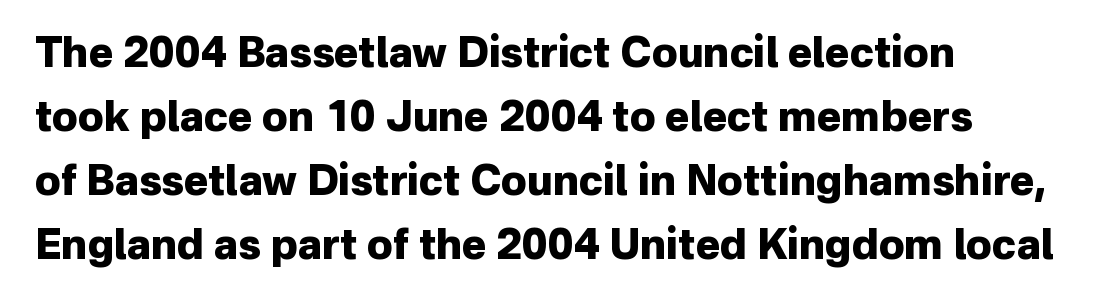
Does extra space separate the letters? No, they use regular spacing. The rendering uses a moderate line-height, typical for paragraphs. In CSS terms this would be text-align: left. Decoration check: the copy has no underline. The face used here is proportionally spaced, like ordinary book or web type. Nothing sits at the stroke ends, so this counts as sans-serif.
